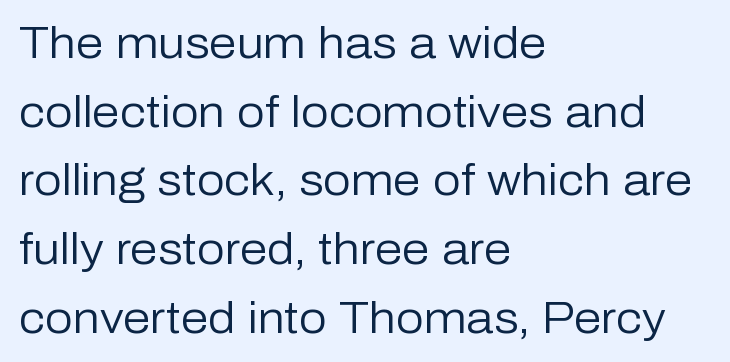
The image shows 44 px regular-weight sans-serif type, upright; set left-aligned, normal line spacing (1.56x), normal letter spacing, not underlined; low stroke contrast and a medium x-height.
